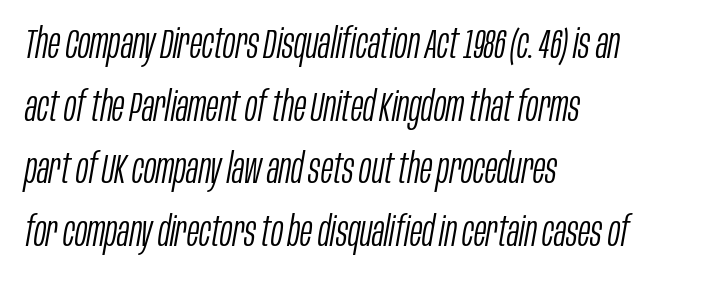
Q: Is the text bold? A: No.
Q: Is the text italic (slanted)? A: Yes, it leans right by about 10 degrees.
Q: Is the text underlined? A: No.
Q: How is the paragraph aligned? A: Left-aligned.
Q: Is the spacing between letters normal or unusually wide? A: Normal.
Q: Is the spacing between lines tight, normal or loose? A: Normal.
Q: Width (condensed, normal, or wide)? A: Condensed.
Q: Stroke contrast? A: Low.
Q: x-height? A: Large.
Q: Monospaced? A: No.
